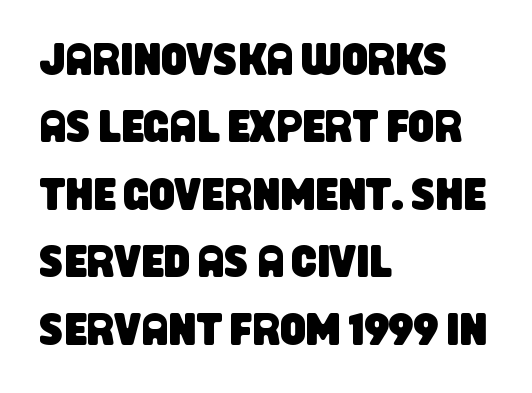
The image shows 45 px condensed sans-serif type; set left-aligned, normal line spacing (1.5x), normal letter spacing, not underlined; low stroke contrast and a large x-height.
